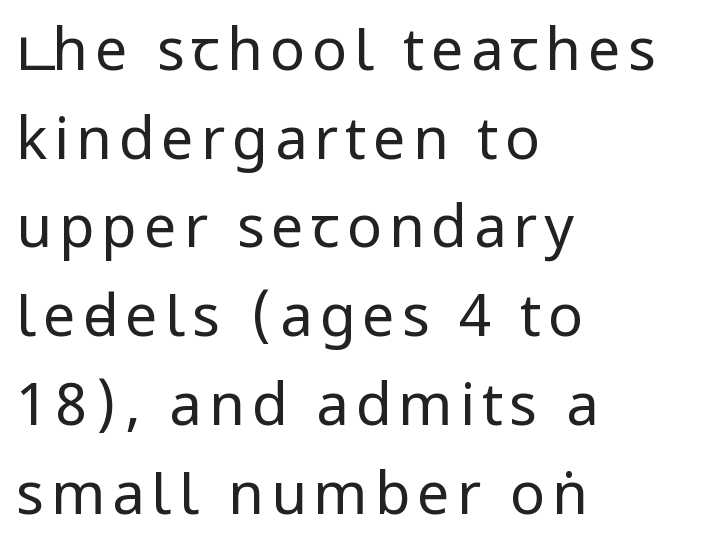
The image shows 58 px regular-weight, condensed sans-serif type, upright; set left-aligned, normal line spacing (1.53x), not underlined; low stroke contrast and a large x-height.
